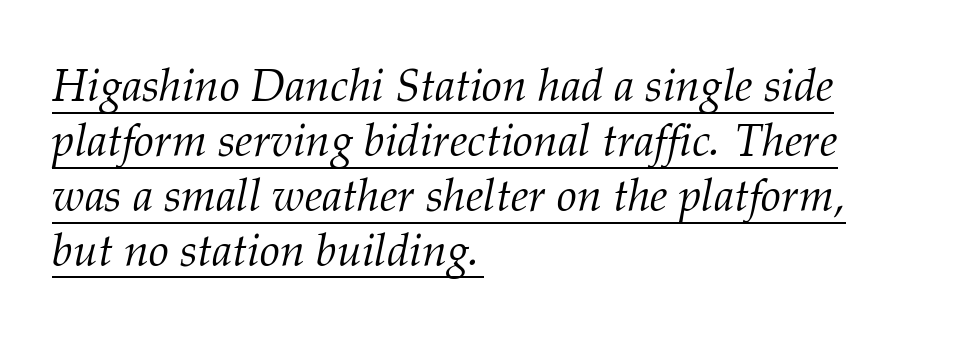
These lines stack with their left ends in a neat column. This sample carries an underscore along the baseline area. The letters are slanted; this is an italic face. Counters stay open thanks to moderate or lighter strokes.
